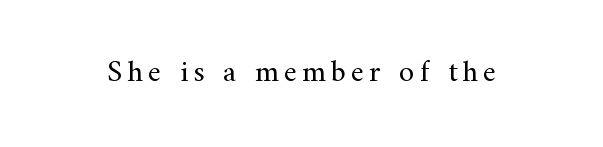
The image shows 31 px regular-weight serif type, upright; set not underlined; medium stroke contrast and a small x-height.
